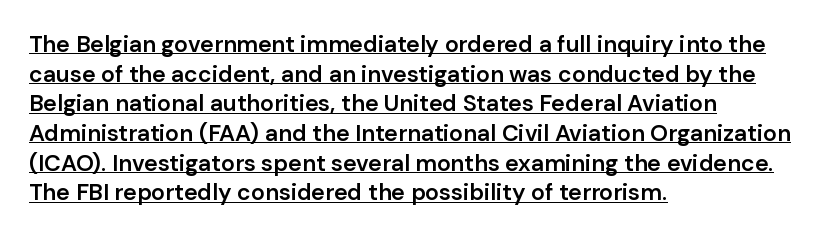
Caption: standard tracking, unaltered. Regarding leading, the lines here are spaced in the standard way. This sample carries an underscore along the baseline area. Caption: multi-line text, flush left, ragged right. Every stem runs plumb, perpendicular to the baseline.
